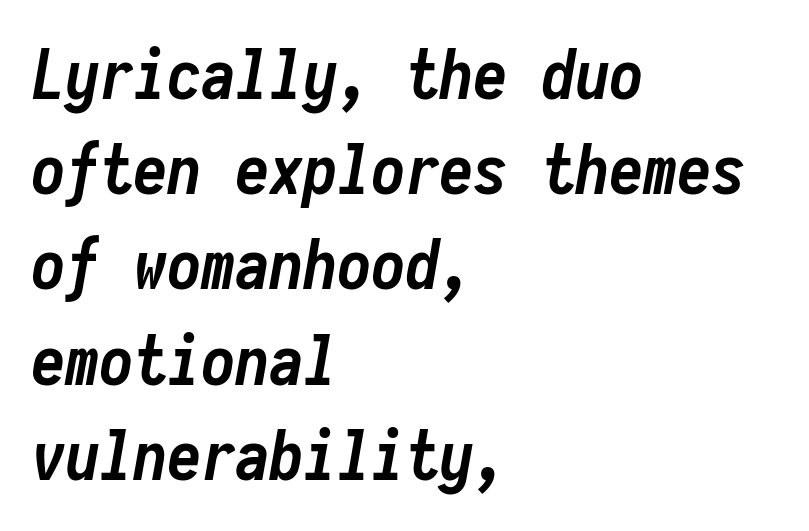
{"italic": "yes", "lean": "right", "slant_degrees": 10, "bold": "yes", "weight": "semibold", "width": "condensed", "stroke_contrast": "low", "x_height": "medium", "monospaced": "yes", "underline": "no", "align": "left", "line_spacing": "normal", "line_spacing_ratio": 1.4, "letter_spacing": "normal", "letter_spacing_em": 0.0, "glyph_px": 68}
